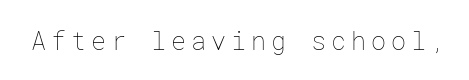
{"italic": "no", "bold": "no", "underline": "no", "letter_spacing": "wide", "letter_spacing_em": 0.2, "glyph_px": 25}
